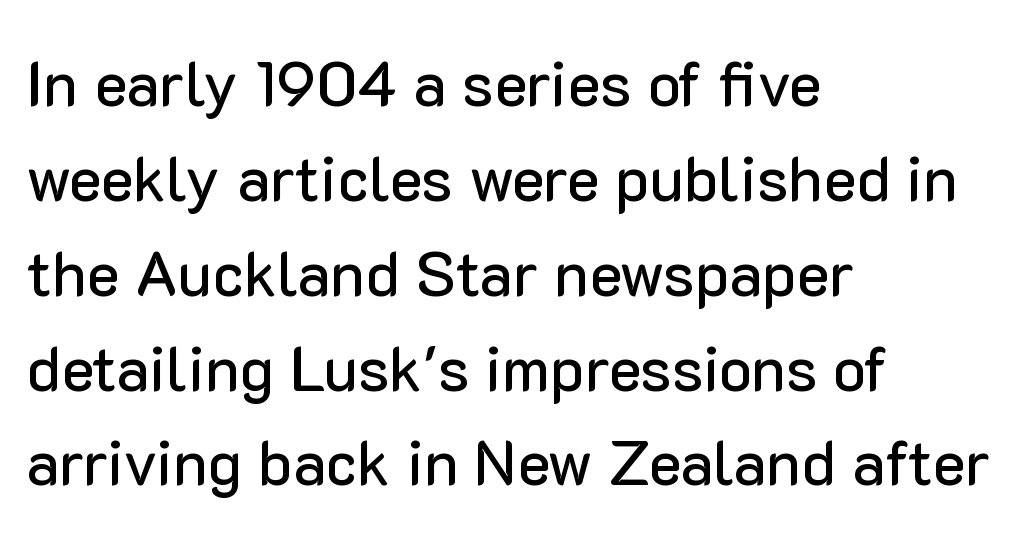
The image shows 62 px sans-serif type, upright; set left-aligned, normal line spacing (1.53x), normal letter spacing, not underlined; low stroke contrast and a medium x-height.
